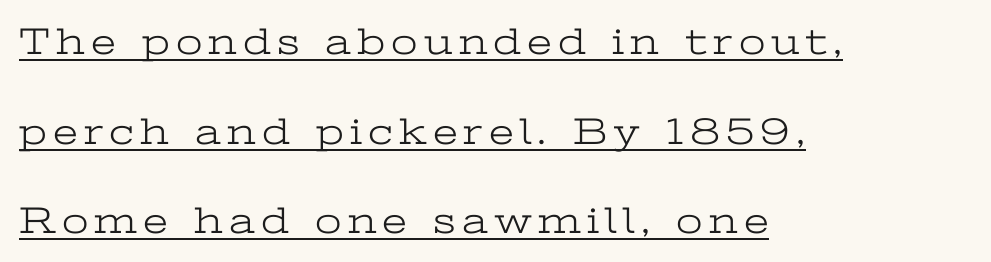
The image shows 38 px light, wide serif type, upright; set left-aligned, loose line spacing (2.36x), underlined; low stroke contrast and a medium x-height.
